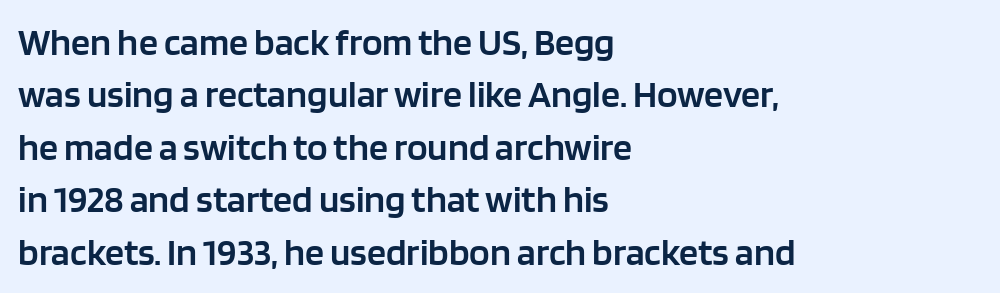
Look at the tracking — it's just the regular setting, nothing added. Any mark beneath the type? The region is blank. These lines stack with their left ends in a neat column. Is this a sans? Yes — the strokes have no serifs. This block has exactly the height ordinary leading produces. The letters stand straight up with perfectly vertical stems.
